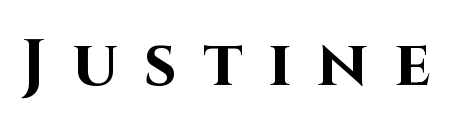
Nothing sits at the stroke ends, so this counts as sans-serif. Character widths vary here, with narrow letters taking less room than wide ones. Italic: no, the glyphs are upright roman. Its strokes are broad and dark, the hallmark of bold type. The passage shown is not underscored anywhere.
